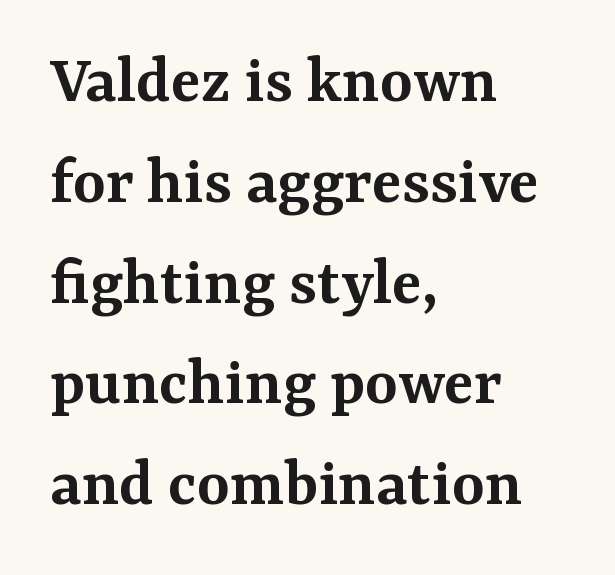
Note the varied advance widths — an 'i' is clearly narrower than an 'm'. In terms of letterspacing, this is plain default setting. A normal amount of white space separates one row of letters from the next. The typesetter chose a ragged-right arrangement here. The typography opts for an upright posture over an oblique one.
